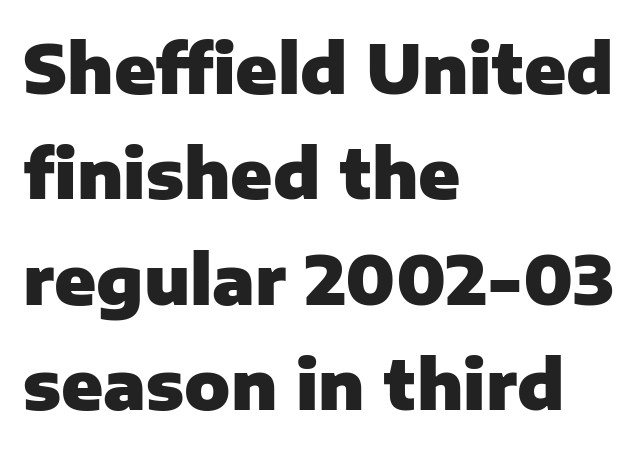
Q: Is the text bold? A: Yes.
Q: Is the text italic (slanted)? A: No, it is upright.
Q: Is the typeface a serif or a sans-serif typeface? A: Sans-serif.
Q: Is the text underlined? A: No.
Q: How is the paragraph aligned? A: Left-aligned.
Q: Is the spacing between letters normal or unusually wide? A: Normal.
Q: Is the spacing between lines tight, normal or loose? A: Normal.
Q: Width (condensed, normal, or wide)? A: Normal.
Q: Stroke contrast? A: Low.
Q: x-height? A: Medium.
Q: Monospaced? A: No.
